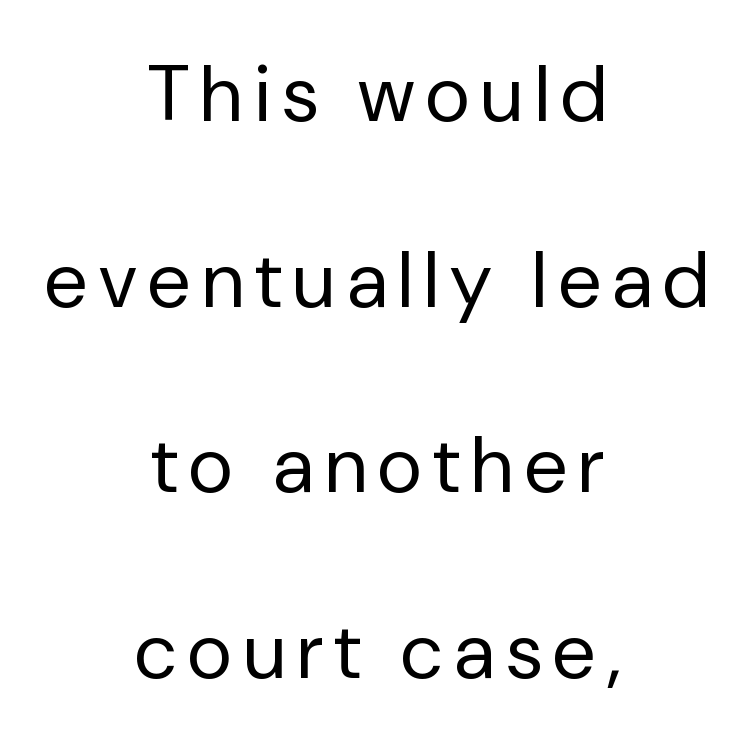
{"serif": "no", "italic": "no", "bold": "no", "weight": "regular", "width": "normal", "stroke_contrast": "low", "x_height": "medium", "monospaced": "no", "underline": "no", "align": "center", "line_spacing": "loose", "line_spacing_ratio": 2.38, "glyph_px": 78}
